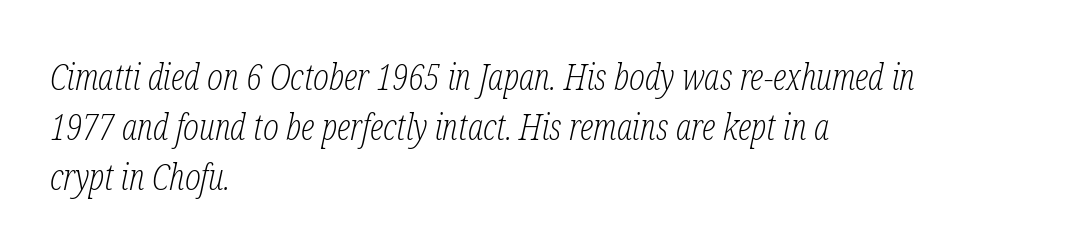
The passage shown has conventional tracking throughout. Letterform terminals end in serifs throughout the passage. The leading is moderate, giving the passage an even texture. The axis of the letterforms is tilted away from vertical.
